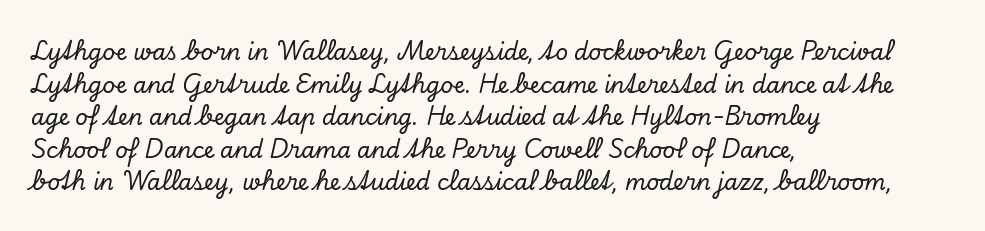
{"italic": "yes", "lean": "right", "slant_degrees": 13, "underline": "no", "align": "left", "line_spacing": "normal", "line_spacing_ratio": 1.48, "letter_spacing": "normal", "letter_spacing_em": 0.0, "glyph_px": 22}
